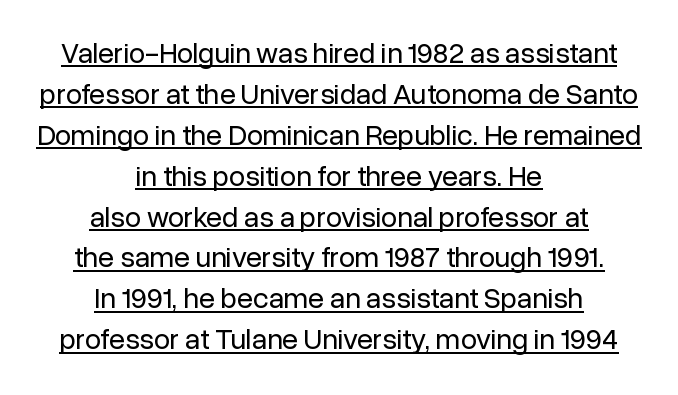
The letters stand upright; this is a roman face. Is this a fixed-width face? No — the glyphs have proportional, varying widths. Horizontal bands of white between lines are of average thickness. Layout note: lines centered.
